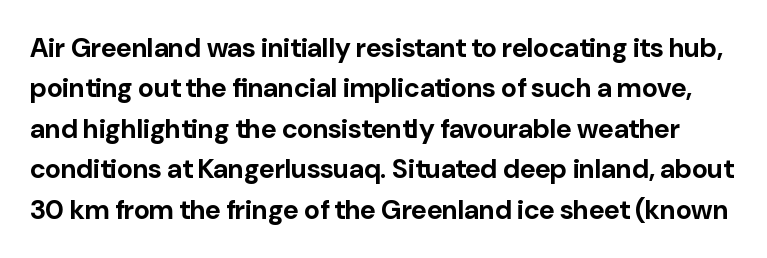
Does the lettering tilt? It doesn't — this is upright. Default kerning and tracking; the words read as compact shapes. The passage shown is emphatically bold. The specimen omits any rule beneath the text block's lines. The passage shown stacks its lines at a standard gap.
